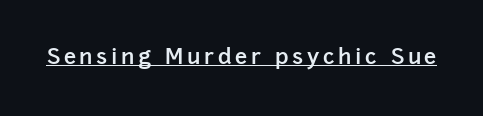
The image shows 22 px text type, upright; set underlined.
